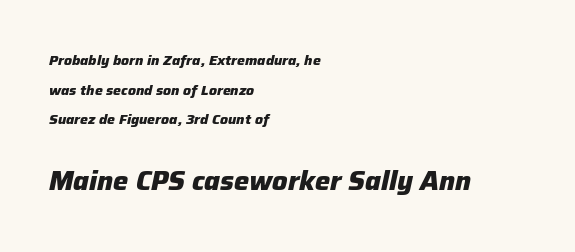
Q: Is the text bold? A: Yes.
Q: Is the text italic (slanted)? A: Yes, it leans right by about 12 degrees.
Q: Is the text underlined? A: No.
Q: How is the paragraph aligned? A: Left-aligned.
Q: Is the spacing between letters normal or unusually wide? A: Normal.
Q: Is the spacing between lines tight, normal or loose? A: Loose.
Q: Which block of text is set in a larger size, the first (top) or the second (bottom)? A: The second (bottom) one.
